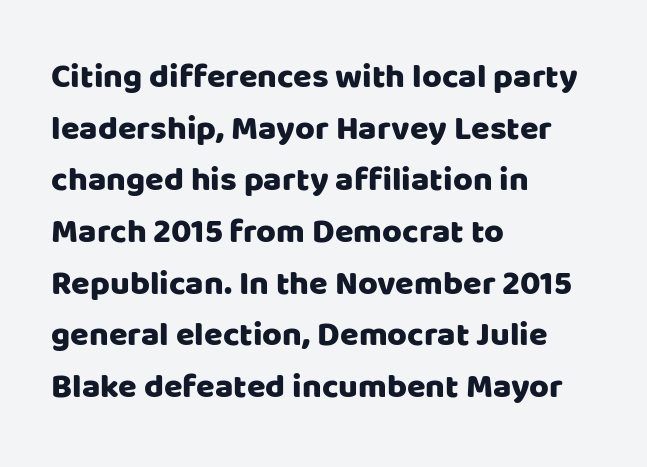
{"serif": "no", "italic": "no", "width": "normal", "stroke_contrast": "low", "x_height": "large", "monospaced": "no", "underline": "no", "align": "left", "line_spacing": "normal", "line_spacing_ratio": 1.52, "letter_spacing": "normal", "letter_spacing_em": 0.0, "glyph_px": 34}
